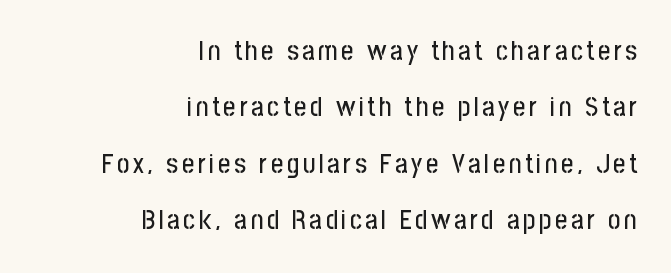
The leading is generous, giving the passage an open texture. Vertical strokes here are truly vertical. If you drew a ruler down the right edge, every line would touch it. The area under the type is left untouched.
